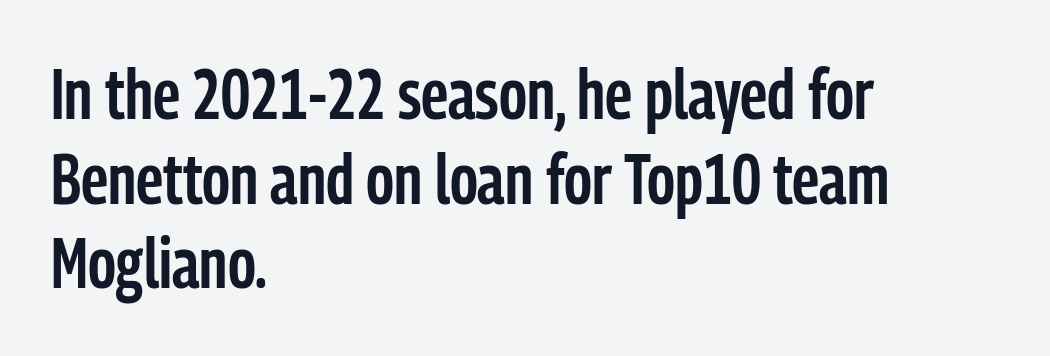
The image shows 70 px semibold, condensed sans-serif type, upright; set left-aligned, line spacing 1.21x, normal letter spacing, not underlined; low stroke contrast and a medium x-height.
